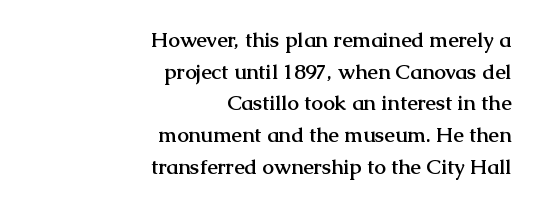
The image shows 21 px bold type, upright; set right-aligned, normal line spacing (1.51x), normal letter spacing, not underlined.
